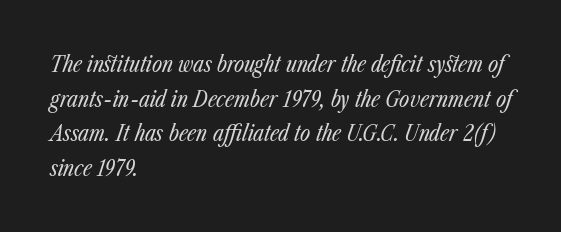
Q: Is the text bold? A: No.
Q: Is the text italic (slanted)? A: Yes, it leans right by about 23 degrees.
Q: Is the text underlined? A: No.
Q: How is the paragraph aligned? A: Left-aligned.
Q: Is the spacing between letters normal or unusually wide? A: Normal.
Q: Is the spacing between lines tight, normal or loose? A: Normal.
